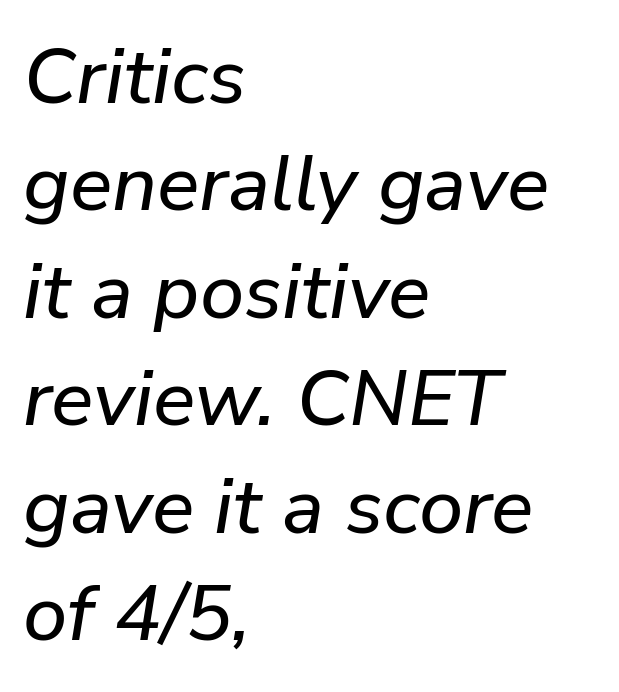
{"italic": "yes", "lean": "right", "slant_degrees": 9, "width": "normal", "stroke_contrast": "low", "x_height": "medium", "monospaced": "no", "underline": "no", "align": "left", "line_spacing": "normal", "line_spacing_ratio": 1.36, "letter_spacing": "normal", "letter_spacing_em": 0.0, "glyph_px": 79}
